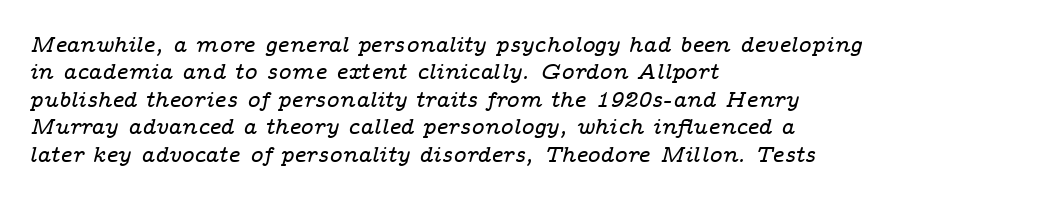
Is the block centered? No — it sits flush against the left margin. Each word holds together tightly as a unit, with standard inter-letter gaps. Interline gaps are of average width in this sample. An italicized treatment has been applied to the whole sample. Check the space under the baseline: it is left empty.
